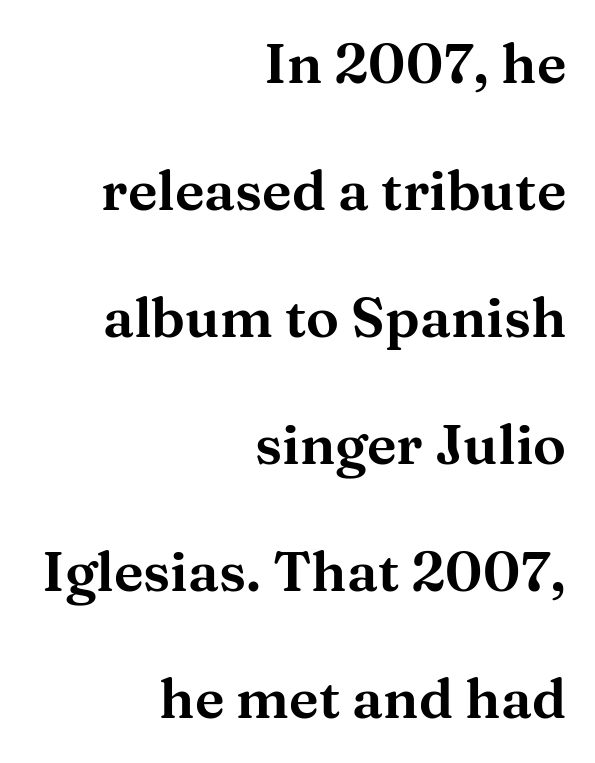
{"serif": "yes", "italic": "no", "width": "wide", "stroke_contrast": "medium", "x_height": "medium", "monospaced": "no", "underline": "no", "align": "right", "line_spacing": "loose", "line_spacing_ratio": 2.31, "letter_spacing": "normal", "letter_spacing_em": 0.0, "glyph_px": 55}
